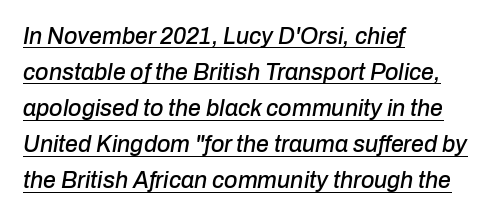
Posture: slanted. Between one letter and the next there's only the usual sliver of space. This sample keeps an unexceptional amount of space between lines. Line beginnings align vertically; line endings do not.
